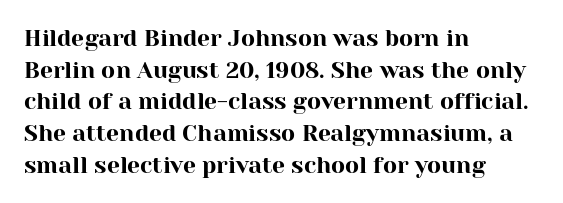
The tracking reads as untouched default to a designer's eye. These lines were composed using upright roman letters. A clean baseline with only descenders dipping below it. The designer left line spacing at the default. The lines are quadded left.
